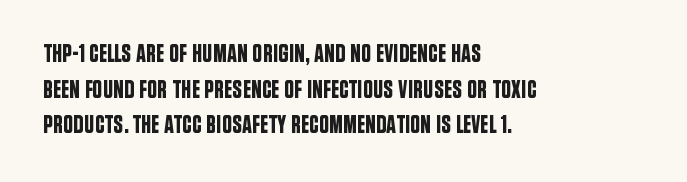
The image shows 25 px text type, upright; set left-aligned, normal line spacing (1.43x), normal letter spacing, not underlined.
